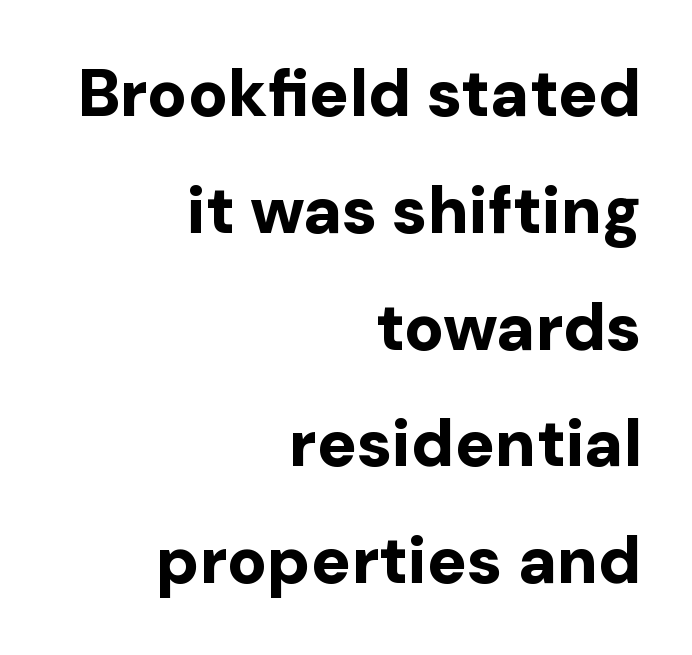
The image shows 66 px bold sans-serif type, upright; set right-aligned, line spacing 1.77x, normal letter spacing, not underlined; low stroke contrast and a medium x-height.
